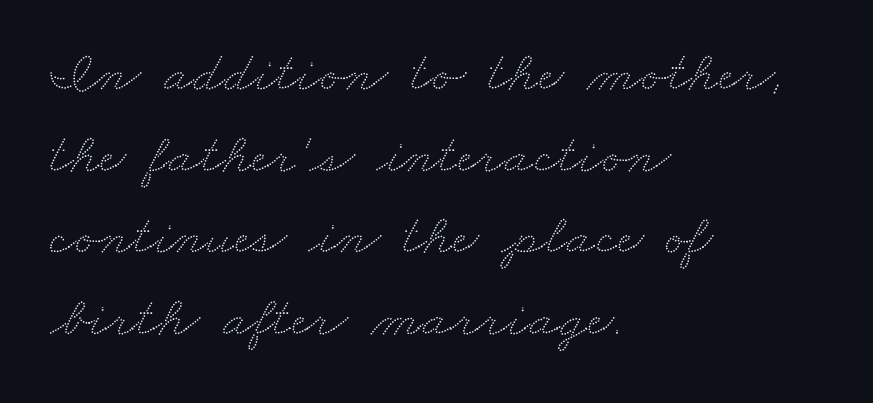
{"width": "wide", "stroke_contrast": "low", "x_height": "small", "monospaced": "no", "underline": "no", "align": "left", "line_spacing": "normal", "line_spacing_ratio": 1.43, "letter_spacing": "normal", "letter_spacing_em": 0.0, "glyph_px": 57}
